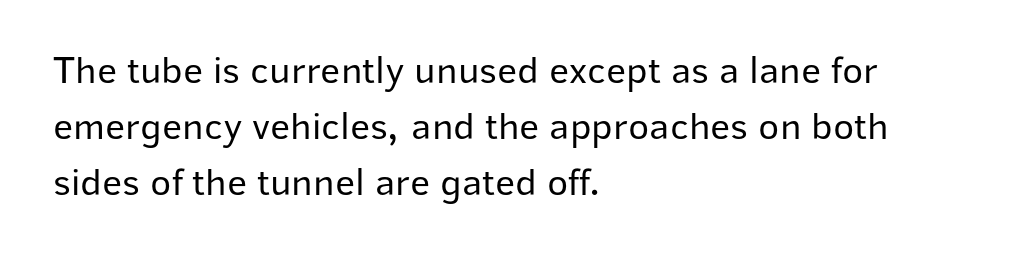
Q: Is the text bold? A: No.
Q: Is the text italic (slanted)? A: No, it is upright.
Q: Is the typeface a serif or a sans-serif typeface? A: Sans-serif.
Q: Is the text underlined? A: No.
Q: How is the paragraph aligned? A: Left-aligned.
Q: Is the spacing between letters normal or unusually wide? A: Normal.
Q: Is the spacing between lines tight, normal or loose? A: Normal.
Q: Width (condensed, normal, or wide)? A: Normal.
Q: Stroke contrast? A: Low.
Q: x-height? A: Medium.
Q: Monospaced? A: No.
